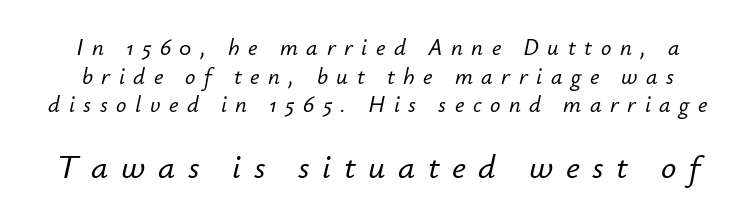
{"italic": "yes", "lean": "right", "slant_degrees": 12, "width": "normal", "stroke_contrast": "low", "x_height": "small", "monospaced": "no", "underline": "no", "line_spacing": "normal", "line_spacing_ratio": 1.25, "letter_spacing": "wide", "letter_spacing_em": 0.37, "larger_block": "second", "size_ratio": 1.48, "glyph_px": 34}
